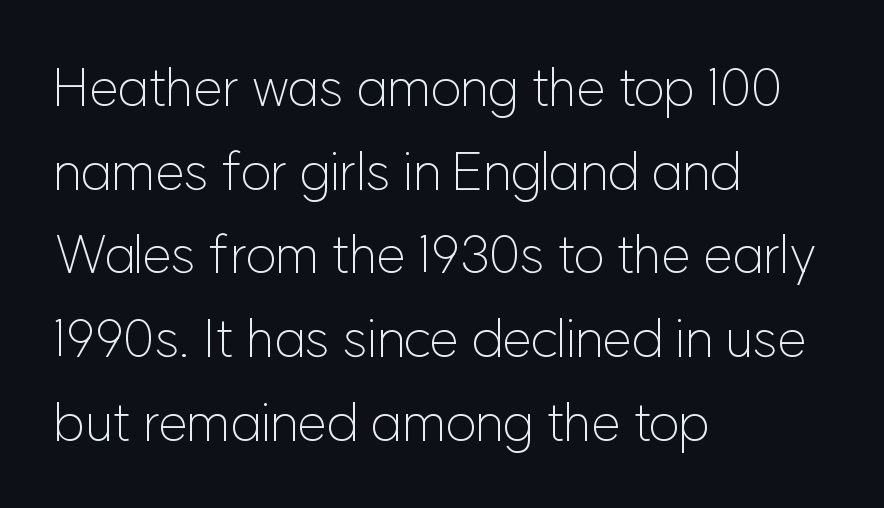
{"serif": "no", "italic": "no", "bold": "no", "weight": "light", "width": "normal", "stroke_contrast": "low", "x_height": "medium", "monospaced": "no", "underline": "no", "align": "left", "line_spacing": "normal", "line_spacing_ratio": 1.58, "letter_spacing": "normal", "letter_spacing_em": 0.0, "glyph_px": 53}
